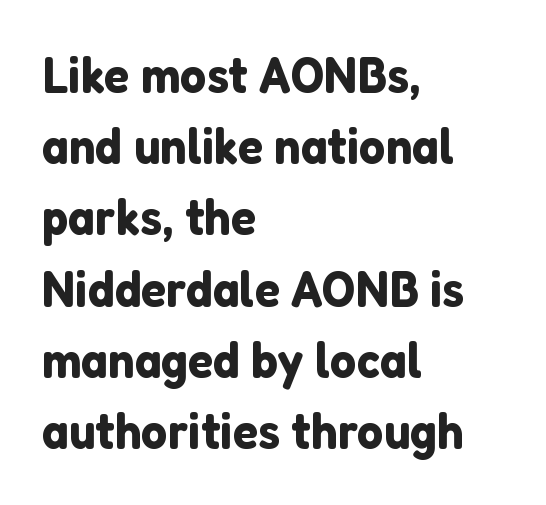
{"serif": "no", "italic": "no", "width": "normal", "stroke_contrast": "low", "x_height": "medium", "monospaced": "no", "underline": "no", "align": "left", "line_spacing": "normal", "line_spacing_ratio": 1.37, "letter_spacing": "normal", "letter_spacing_em": 0.0, "glyph_px": 52}
